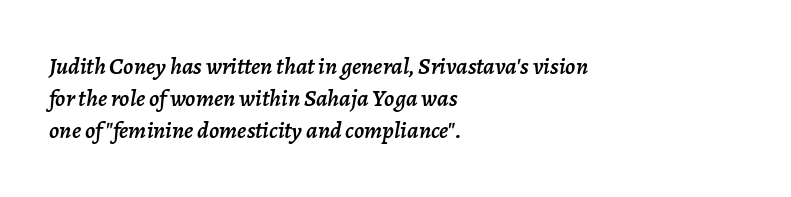
The paragraph has a hard left edge and a soft right edge. Caption: standard tracking, unaltered. The passage shown is not underscored anywhere. Slant detected: the letters are inclined.
